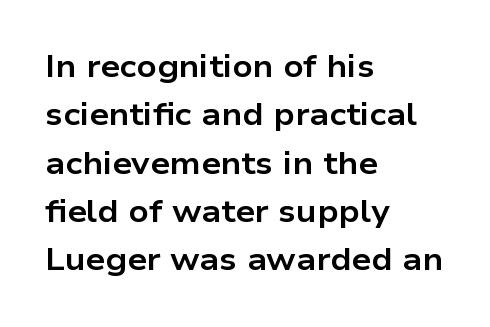
The image shows 31 px bold, wide sans-serif type, upright; set left-aligned, normal line spacing (1.56x), normal letter spacing, not underlined; low stroke contrast and a medium x-height.
